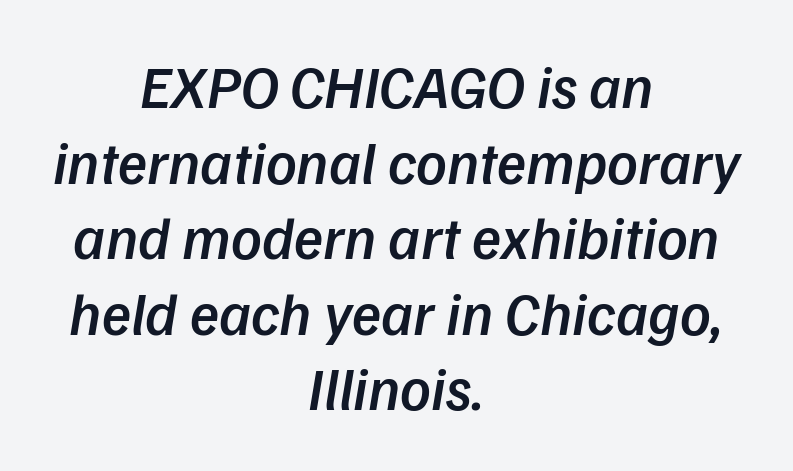
Nothing unusual about the tracking: characters are spaced as the font intends. These lines were composed using italics. The paragraph has two soft edges and a firm central axis. This is the in-between weight designers call semibold or demi.
